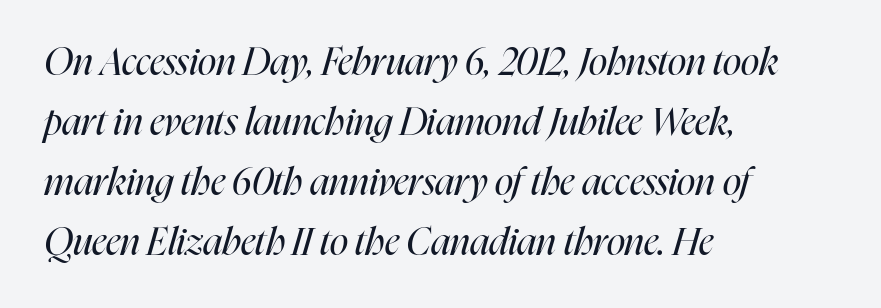
Q: Is the text bold? A: No.
Q: Is the text italic (slanted)? A: Yes, it leans right by about 16 degrees.
Q: Is the text underlined? A: No.
Q: How is the paragraph aligned? A: Left-aligned.
Q: Is the spacing between letters normal or unusually wide? A: Normal.
Q: Is the spacing between lines tight, normal or loose? A: Normal.
Q: Width (condensed, normal, or wide)? A: Condensed.
Q: Stroke contrast? A: High.
Q: x-height? A: Medium.
Q: Monospaced? A: No.
